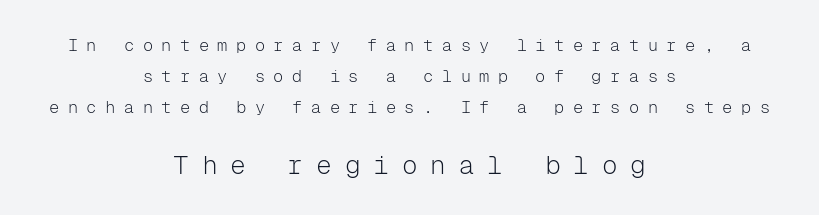
Just letters on the line, the space beneath them empty. The rag falls on both sides of this text block equally. Tracking value appears strongly positive — letters spread wide. Stroke thickness stays within the range of a standard reading face or lighter.
